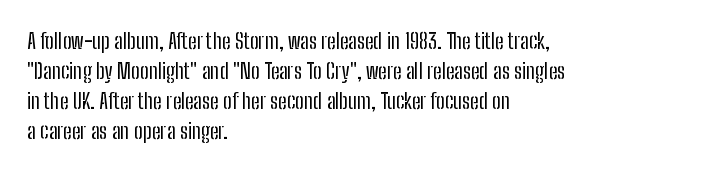
Q: Is the text bold? A: No.
Q: Is the text italic (slanted)? A: No, it is upright.
Q: Is the text underlined? A: No.
Q: How is the paragraph aligned? A: Left-aligned.
Q: Is the spacing between letters normal or unusually wide? A: Normal.
Q: Is the spacing between lines tight, normal or loose? A: Normal.
